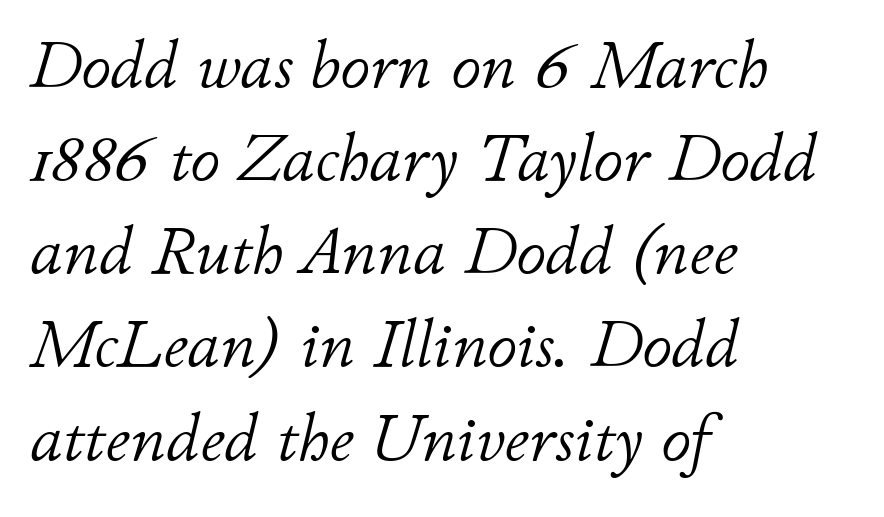
{"italic": "yes", "lean": "right", "slant_degrees": 11, "bold": "no", "weight": "light", "width": "normal", "stroke_contrast": "low", "x_height": "small", "monospaced": "no", "underline": "no", "align": "left", "line_spacing": "normal", "line_spacing_ratio": 1.39, "letter_spacing": "normal", "letter_spacing_em": 0.0, "glyph_px": 67}
